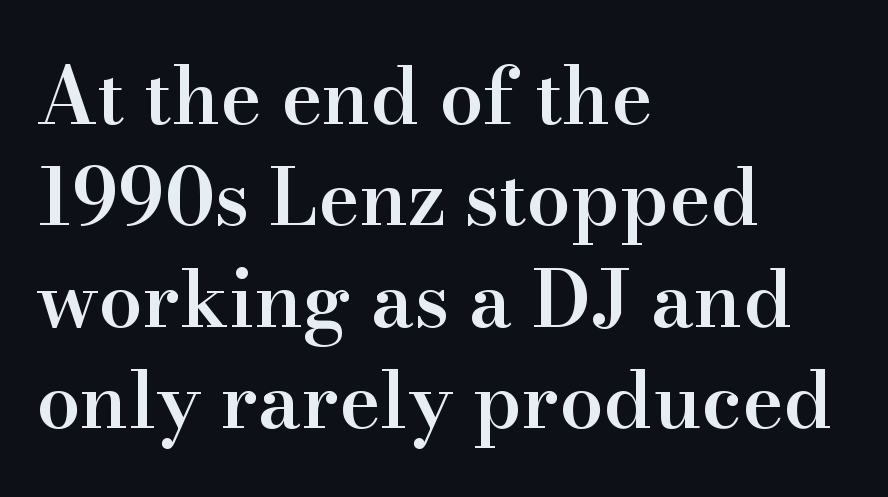
Inter-character spacing is left at the font's built-in metrics. Horizontally, the lines are justified to the leading edge only. Examine the stroke ends and you'll spot serifs. Has an underline been added? It has not. The face used here is proportionally spaced, like ordinary book or web type.
